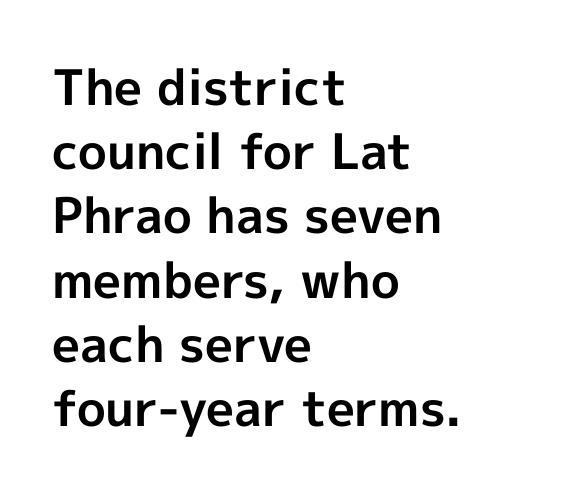
{"serif": "no", "italic": "no", "bold": "yes", "weight": "bold", "width": "normal", "x_height": "medium", "monospaced": "no", "underline": "no", "align": "left", "line_spacing": "normal", "line_spacing_ratio": 1.31, "letter_spacing": "normal", "letter_spacing_em": 0.0, "glyph_px": 49}
